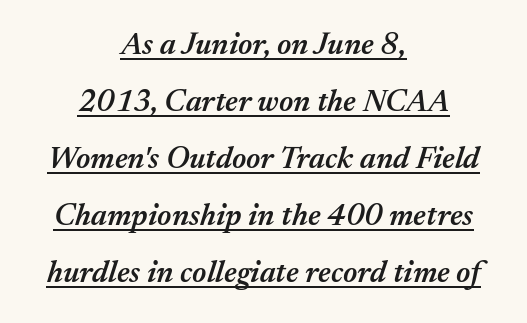
The image shows 31 px semibold type, italic (leaning right); set centered, line spacing 1.84x, normal letter spacing, underlined; medium stroke contrast and a medium x-height.
